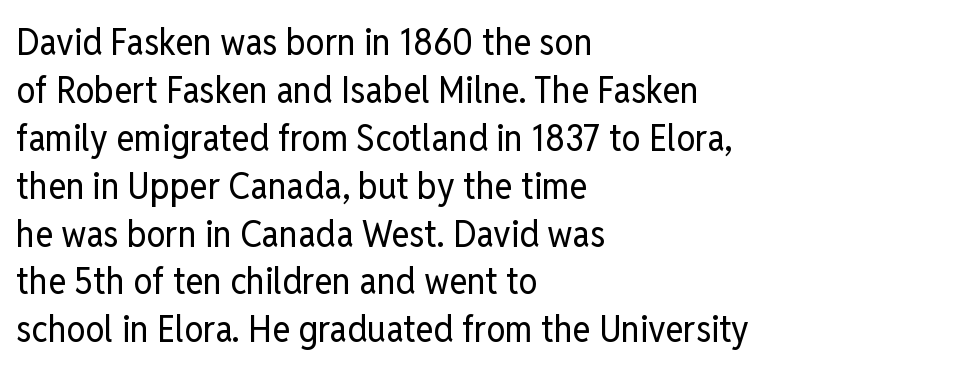
Serifs: no, the terminals of the letterforms are clean. Casual observation: everything's shoved over to the left. Observe the ordinary spacing: letters are neighbours, not strangers. Only glyphs here, with clear space below each row. Is the type heavy? It reads as light-to-regular instead.
